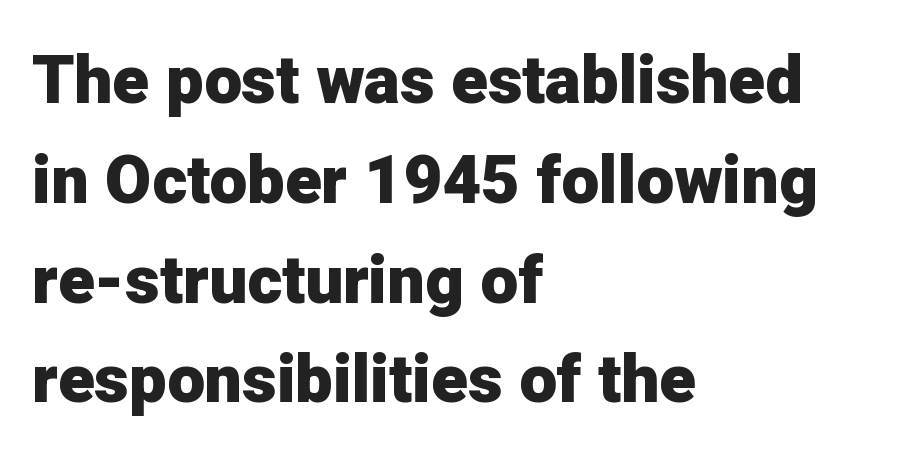
The letterforms sit shoulder to shoulder at normal distance. Quick note: interline space is typical. This rendering employs a face without finishing strokes, i.e., a sans-serif. No word sits above an underline.
